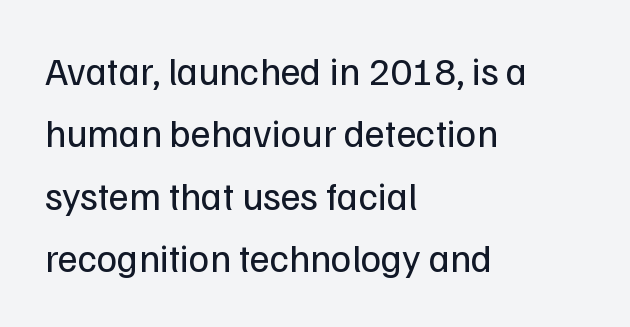
Q: Is the text bold? A: No.
Q: Is the text italic (slanted)? A: No, it is upright.
Q: Is the typeface a serif or a sans-serif typeface? A: Sans-serif.
Q: Is the text underlined? A: No.
Q: How is the paragraph aligned? A: Left-aligned.
Q: Is the spacing between letters normal or unusually wide? A: Normal.
Q: Is the spacing between lines tight, normal or loose? A: Normal.
Q: Width (condensed, normal, or wide)? A: Normal.
Q: Stroke contrast? A: Low.
Q: x-height? A: Medium.
Q: Monospaced? A: No.
